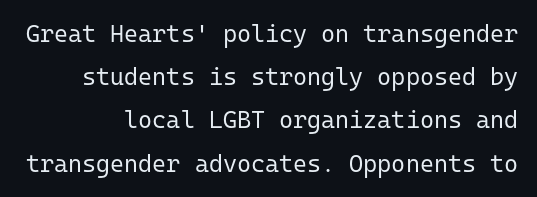
The image shows 24 px text type, upright; set right-aligned, line spacing 1.8x, normal letter spacing, not underlined.
